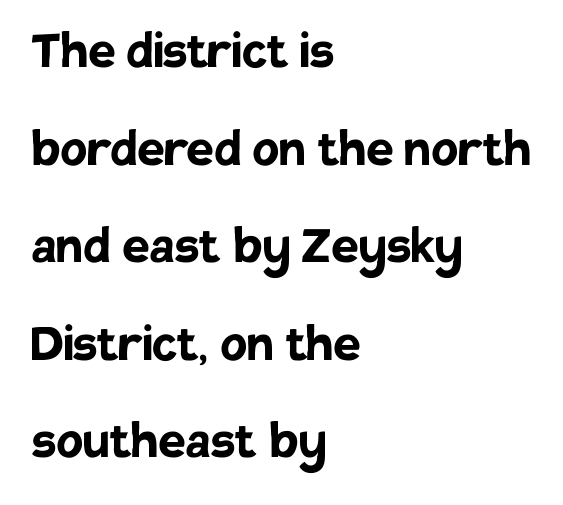
{"serif": "no", "italic": "no", "bold": "yes", "weight": "semibold", "width": "normal", "stroke_contrast": "low", "x_height": "large", "monospaced": "no", "underline": "no", "align": "left", "line_spacing": "normal", "line_spacing_ratio": 1.6, "letter_spacing": "normal", "letter_spacing_em": 0.0, "glyph_px": 61}
